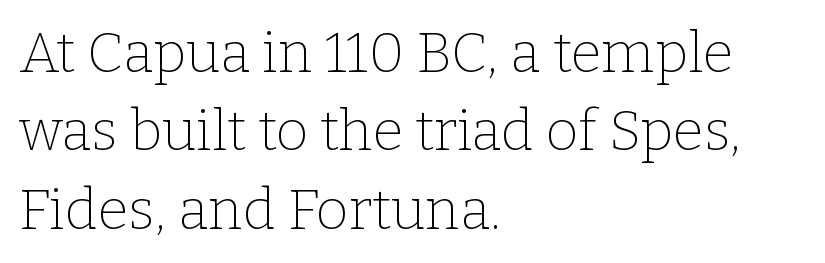
Descenders hang freely into open space. The lettering stays uniformly vertical, giving the passage a roman look. The designer left line spacing at the default. Teacher's note: observe the even left margin — that is flush-left alignment.
